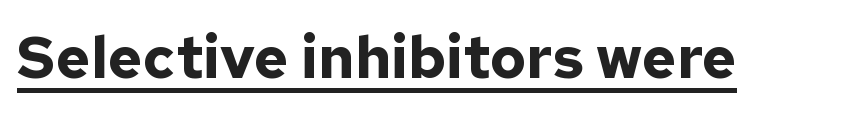
Q: Is the text bold? A: Yes.
Q: Is the text italic (slanted)? A: No, it is upright.
Q: Is the typeface a serif or a sans-serif typeface? A: Sans-serif.
Q: Is the text underlined? A: Yes.
Q: Is the spacing between letters normal or unusually wide? A: Normal.
Q: Width (condensed, normal, or wide)? A: Normal.
Q: Stroke contrast? A: Low.
Q: x-height? A: Medium.
Q: Monospaced? A: No.
